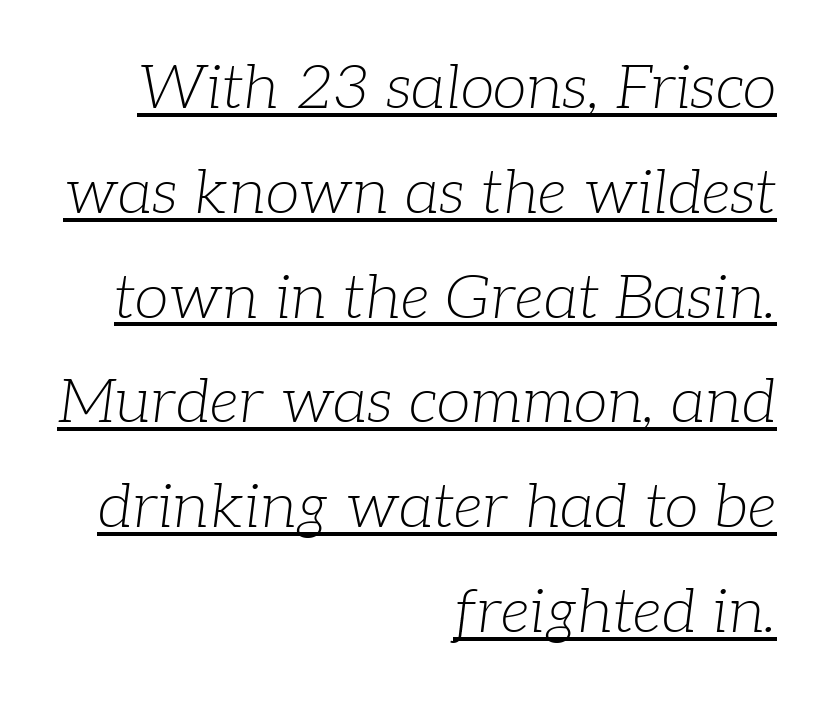
The image shows 62 px light serif type, italic (leaning right); set right-aligned, normal line spacing (1.69x), normal letter spacing, underlined; low stroke contrast and a medium x-height.
